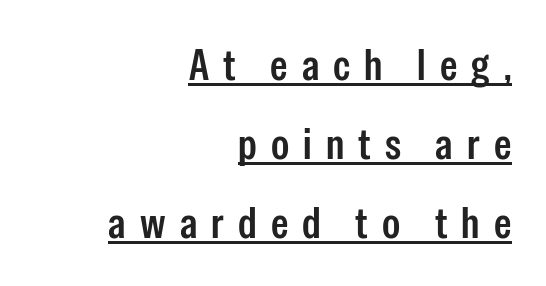
The image shows 44 px condensed sans-serif type, upright; set right-aligned, line spacing 1.79x, unusually wide letter spacing (+0.32 em), underlined; low stroke contrast and a medium x-height.
